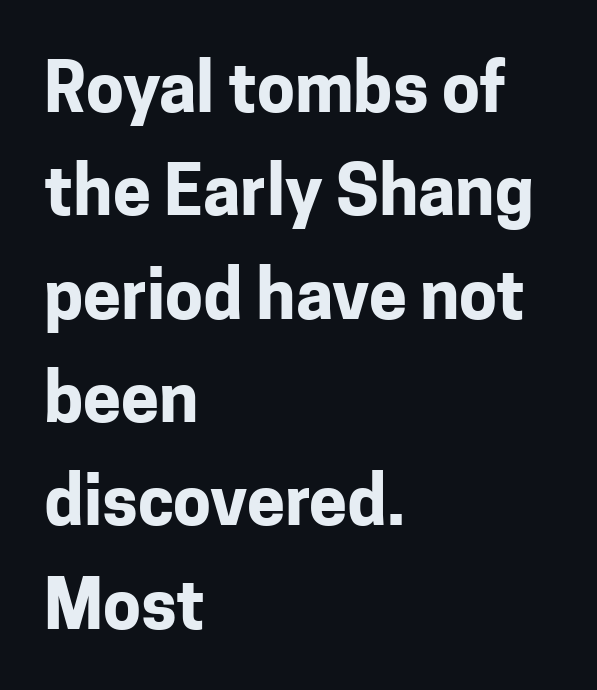
{"serif": "no", "italic": "no", "bold": "yes", "weight": "bold", "width": "normal", "stroke_contrast": "low", "x_height": "medium", "monospaced": "no", "underline": "no", "align": "left", "line_spacing": "normal", "line_spacing_ratio": 1.52, "letter_spacing": "normal", "letter_spacing_em": 0.0, "glyph_px": 68}
